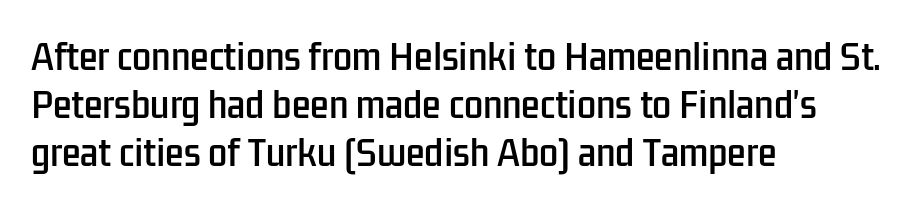
Q: Is the text italic (slanted)? A: No, it is upright.
Q: Is the typeface a serif or a sans-serif typeface? A: Sans-serif.
Q: Is the text underlined? A: No.
Q: How is the paragraph aligned? A: Left-aligned.
Q: Is the spacing between letters normal or unusually wide? A: Normal.
Q: Is the spacing between lines tight, normal or loose? A: Normal.
Q: Width (condensed, normal, or wide)? A: Condensed.
Q: Stroke contrast? A: Low.
Q: x-height? A: Medium.
Q: Monospaced? A: No.
